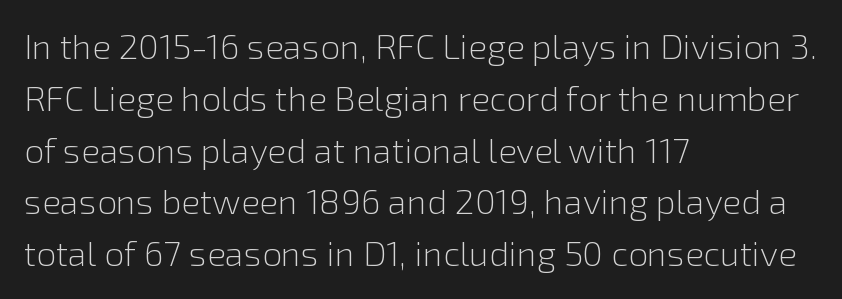
Q: Is the text bold? A: No.
Q: Is the text italic (slanted)? A: No, it is upright.
Q: Is the typeface a serif or a sans-serif typeface? A: Sans-serif.
Q: Is the text underlined? A: No.
Q: How is the paragraph aligned? A: Left-aligned.
Q: Is the spacing between letters normal or unusually wide? A: Normal.
Q: Is the spacing between lines tight, normal or loose? A: Normal.
Q: Width (condensed, normal, or wide)? A: Normal.
Q: x-height? A: Medium.
Q: Monospaced? A: No.
